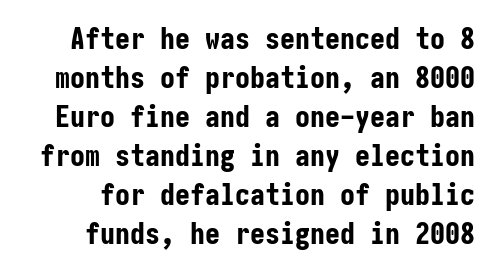
Q: Is the text bold? A: Yes.
Q: Is the text italic (slanted)? A: No, it is upright.
Q: Is the typeface a serif or a sans-serif typeface? A: Sans-serif.
Q: Is the text underlined? A: No.
Q: Is the spacing between letters normal or unusually wide? A: Normal.
Q: Is the spacing between lines tight, normal or loose? A: Normal.
Q: Width (condensed, normal, or wide)? A: Condensed.
Q: Stroke contrast? A: Low.
Q: x-height? A: Medium.
